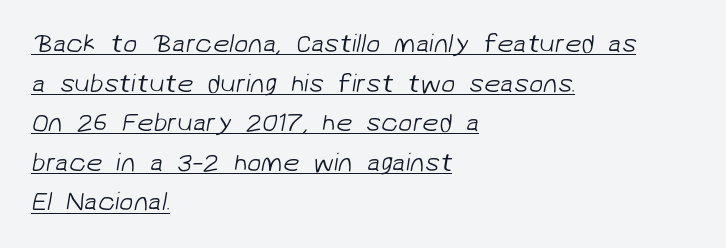
The image shows 26 px text type; set left-aligned, normal line spacing (1.52x), normal letter spacing, underlined.
